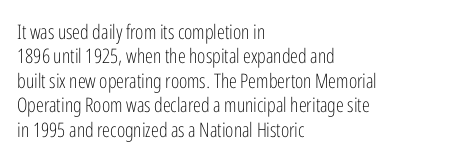
These lines keep a tight, regular rhythm from letter to letter. In CSS terms this would be text-align: left. Weight: in the light-to-regular range. This is roman type, the default non-slanted kind. Decoration check: the copy has no underline.
